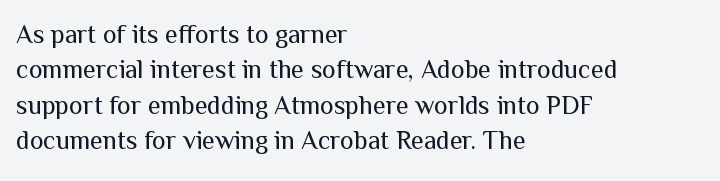
Q: Is the text bold? A: No.
Q: Is the text italic (slanted)? A: No, it is upright.
Q: Is the text underlined? A: No.
Q: How is the paragraph aligned? A: Left-aligned.
Q: Is the spacing between letters normal or unusually wide? A: Normal.
Q: Is the spacing between lines tight, normal or loose? A: Normal.
